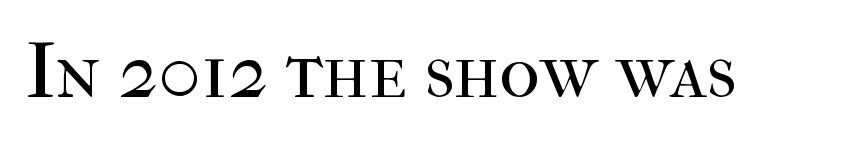
The image shows 78 px regular-weight serif type, upright; set normal letter spacing, not underlined; high stroke contrast and a medium x-height.
